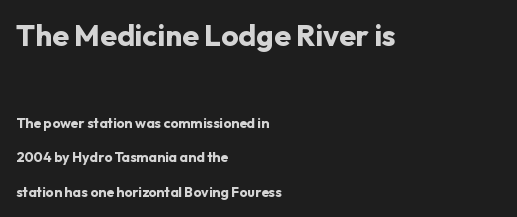
The image shows 30 px bold sans-serif type, upright; set left-aligned, loose line spacing (2.46x), normal letter spacing, not underlined; the first (top) block is 2.14x larger; low stroke contrast and a medium x-height.
